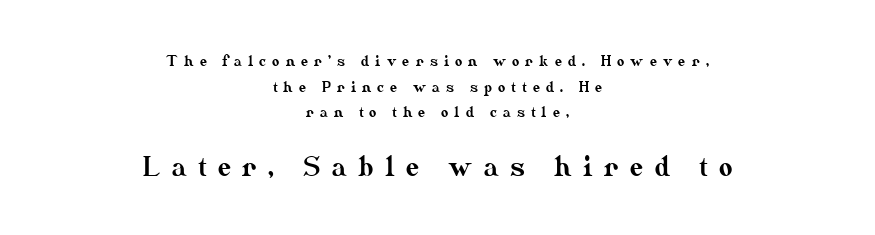
{"italic": "no", "underline": "no", "align": "center", "line_spacing_ratio": 1.83, "letter_spacing": "wide", "letter_spacing_em": 0.44, "larger_block": "second", "size_ratio": 1.86, "glyph_px": 26}
